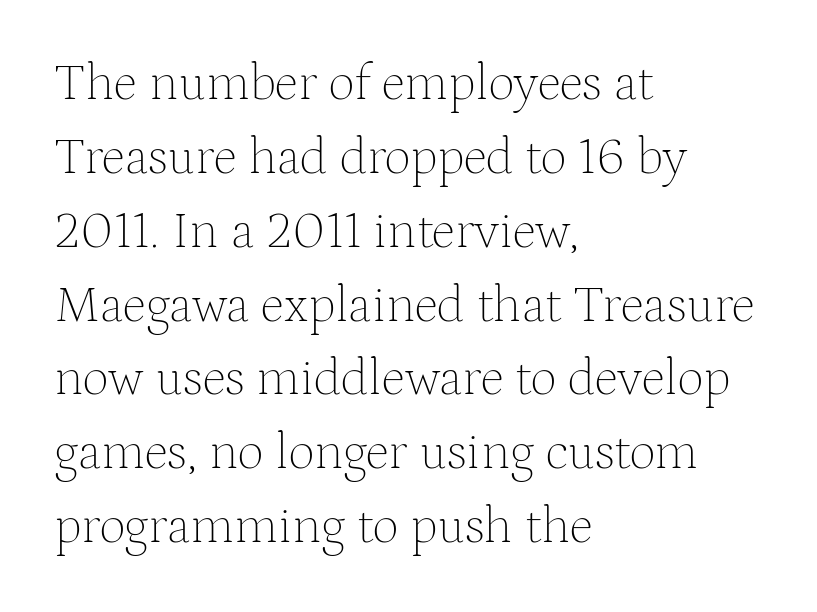
{"serif": "yes", "italic": "no", "bold": "no", "weight": "thin", "width": "normal", "stroke_contrast": "medium", "x_height": "medium", "monospaced": "no", "underline": "no", "align": "left", "line_spacing": "normal", "line_spacing_ratio": 1.42, "letter_spacing": "normal", "letter_spacing_em": 0.0, "glyph_px": 52}
